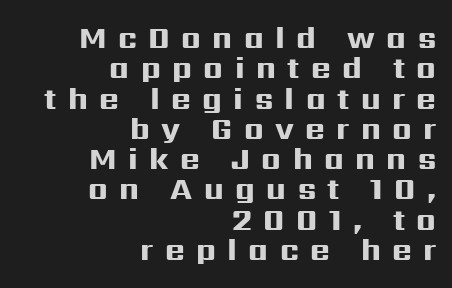
Letters rest on an invisible, unmarked baseline. This sample trades vertical openness for compactness between lines. A roman cut, with each character standing at attention. Summary of weight: heavy, a full bold. Letter spacing: wide.
